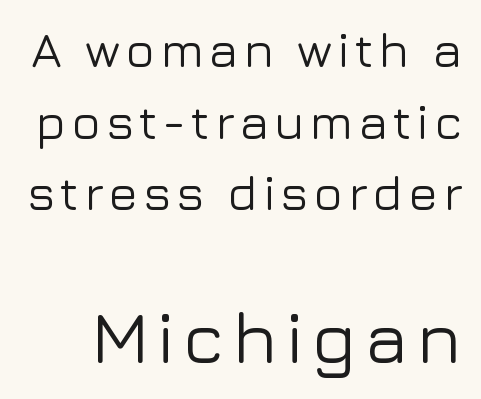
Quick note: underline off. Two sizes are in play, and the larger belongs to the second block. The lines sit at an ordinary, default distance from one another. To sum up the face: it is a sans, with no serifs. You could not count columns in this text — the font is proportionally spaced.
